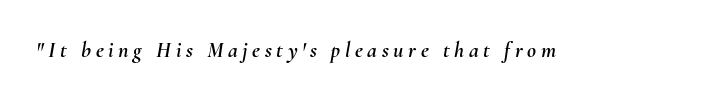
In terms of letterspacing, this is a distinctly airy, spread setting. Bare-footed words on every line. Every character sits at an angle, as italics do.
